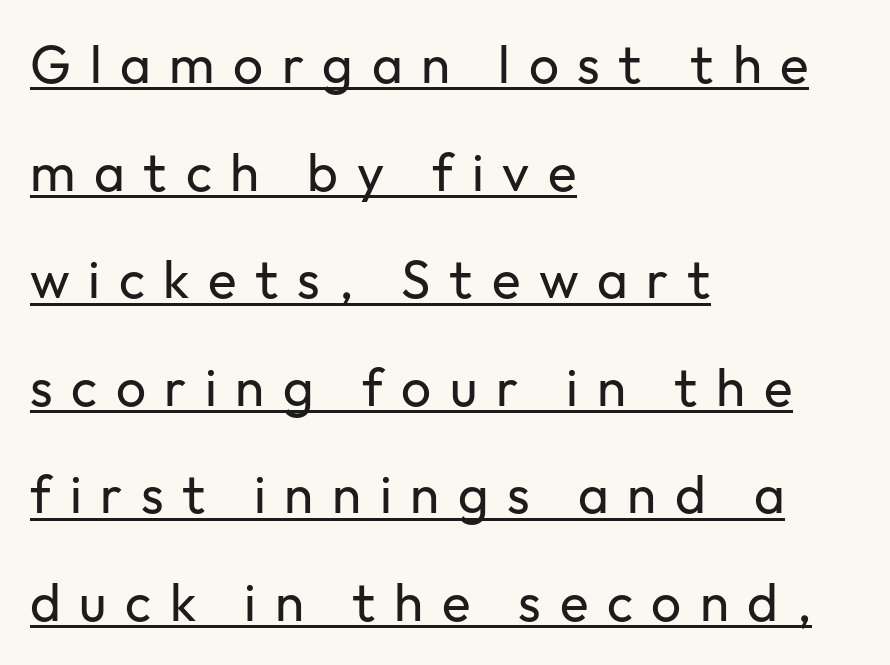
{"serif": "no", "italic": "no", "bold": "no", "weight": "regular", "width": "normal", "stroke_contrast": "low", "x_height": "medium", "monospaced": "no", "underline": "yes", "align": "left", "line_spacing": "loose", "line_spacing_ratio": 2.03, "letter_spacing": "wide", "letter_spacing_em": 0.35, "glyph_px": 53}
